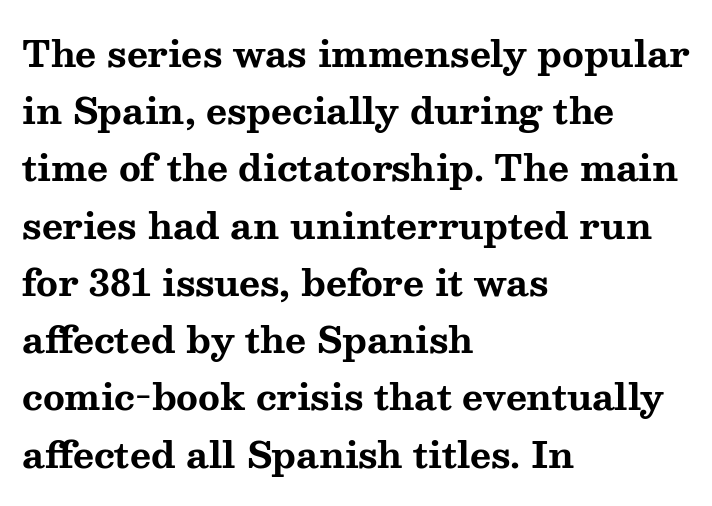
Yep, those are serifs on the letters. The line texture is even and compact thanks to regular tracking. The sample has been set heavy, in full bold. The rows are spaced the way most documents space them. Honestly, there is no underline to notice here at all. These lines are rendered in a variable-pitch font.
